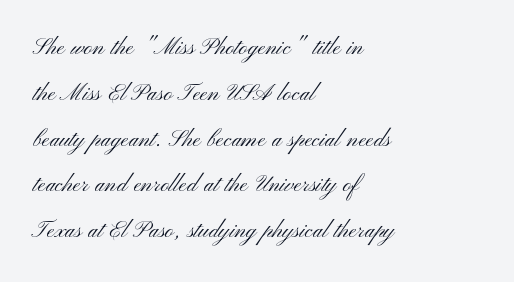
In terms of leading, this rendering sits right in the middle. Beneath every word, the page is bare. Look at the tracking — it's just the regular setting, nothing added. A classic flush-left, rag-right setting is used for this passage. Does the type have serifs? No, each stem ends abruptly.
